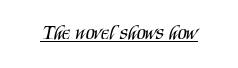
Q: Is the text bold? A: No.
Q: Is the text italic (slanted)? A: Yes.
Q: Is the text underlined? A: Yes.
Q: Is the spacing between letters normal or unusually wide? A: Normal.
